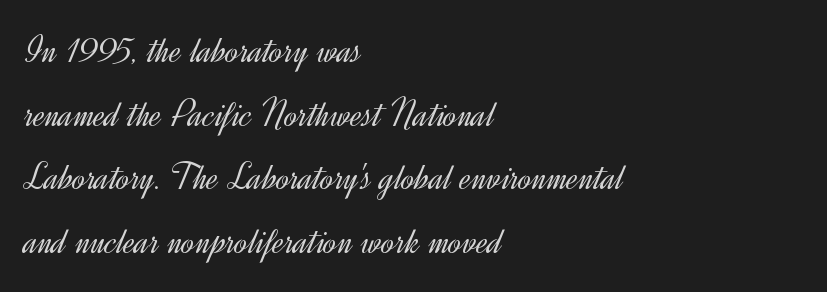
{"serif": "no", "bold": "no", "weight": "light", "width": "normal", "x_height": "small", "monospaced": "no", "underline": "no", "align": "left", "line_spacing": "normal", "line_spacing_ratio": 1.63, "letter_spacing": "normal", "letter_spacing_em": 0.0, "glyph_px": 39}
